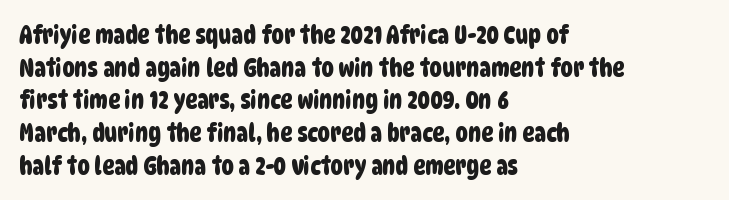
The image shows 25 px text type; set left-aligned, normal line spacing (1.31x), normal letter spacing, not underlined.
